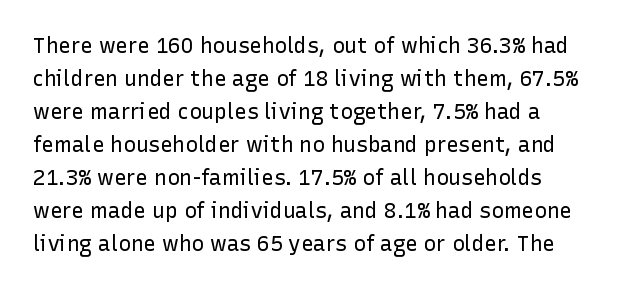
The image shows 21 px text type, upright; set normal line spacing (1.57x), normal letter spacing, not underlined.
